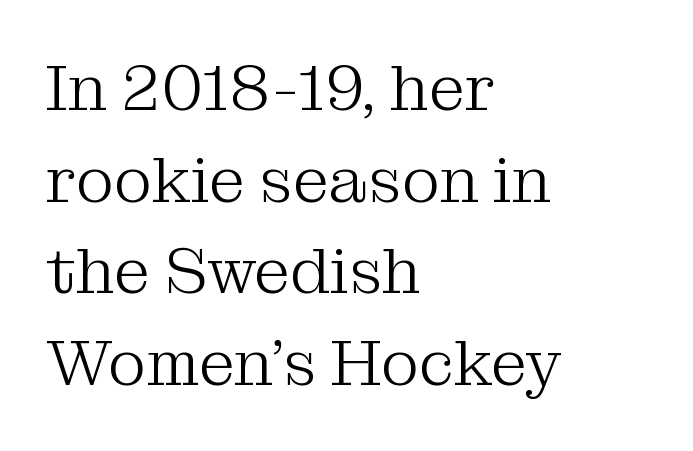
Leading: standard. The font sits on the lighter half of the weight spectrum, regular included. Font category for this specimen: serif. Unlike italic type, these characters show no tilt at all. The type is set solid horizontally, with unmodified tracking.
